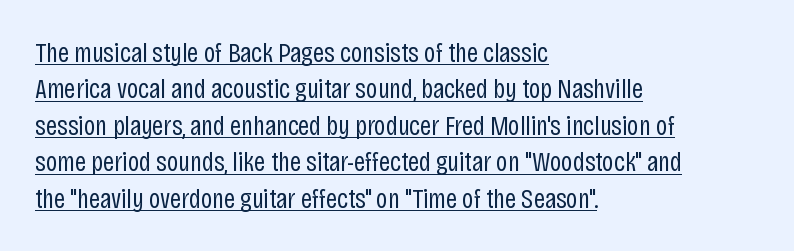
Underlining? Definitely there. Ordinary non-slanted type is in use. Each new line begins a customary step beneath the previous one. Left-aligned paragraph, ragged on the right. The gaps between neighbouring characters are ordinary and unremarkable. Weight: not bold — regular or lighter.
